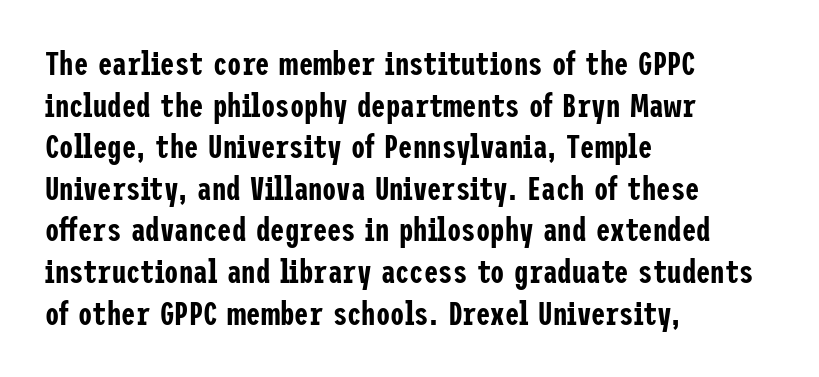
Q: Is the text italic (slanted)? A: No, it is upright.
Q: Is the typeface a serif or a sans-serif typeface? A: Sans-serif.
Q: Is the text underlined? A: No.
Q: How is the paragraph aligned? A: Left-aligned.
Q: Is the spacing between letters normal or unusually wide? A: Normal.
Q: Is the spacing between lines tight, normal or loose? A: Normal.
Q: Width (condensed, normal, or wide)? A: Condensed.
Q: Stroke contrast? A: Low.
Q: x-height? A: Medium.
